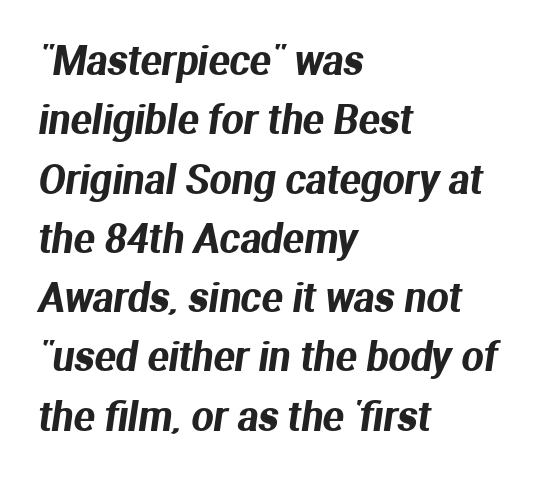
{"serif": "no", "width": "normal", "stroke_contrast": "medium", "x_height": "medium", "monospaced": "no", "underline": "no", "align": "left", "line_spacing": "normal", "line_spacing_ratio": 1.52, "letter_spacing": "normal", "letter_spacing_em": 0.0, "glyph_px": 39}
